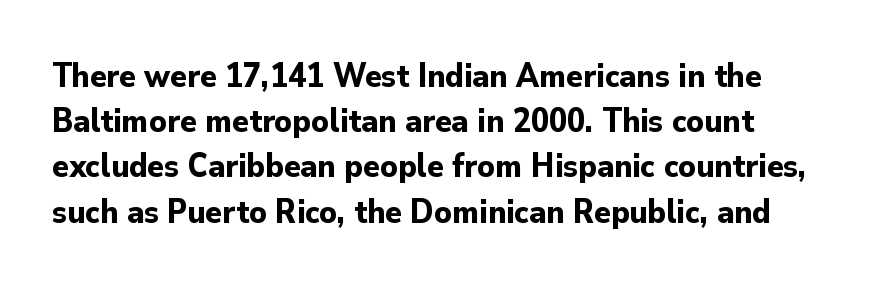
{"serif": "no", "italic": "no", "bold": "yes", "weight": "bold", "width": "normal", "stroke_contrast": "low", "x_height": "small", "monospaced": "no", "underline": "no", "line_spacing": "normal", "line_spacing_ratio": 1.33, "letter_spacing": "normal", "letter_spacing_em": 0.0, "glyph_px": 34}
